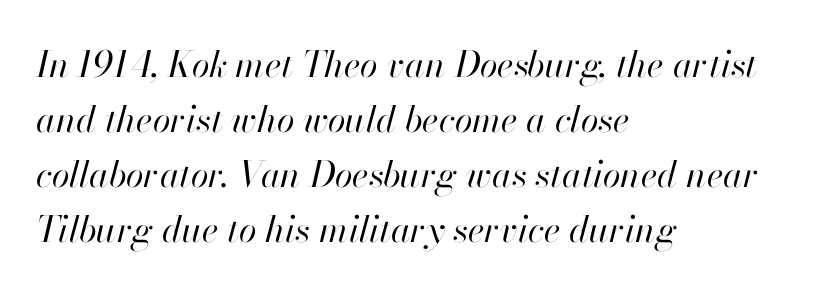
{"italic": "yes", "lean": "right", "slant_degrees": 13, "bold": "no", "weight": "regular", "width": "normal", "stroke_contrast": "high", "x_height": "small", "monospaced": "no", "underline": "no", "align": "left", "line_spacing": "normal", "line_spacing_ratio": 1.53, "letter_spacing": "normal", "letter_spacing_em": 0.0, "glyph_px": 36}
